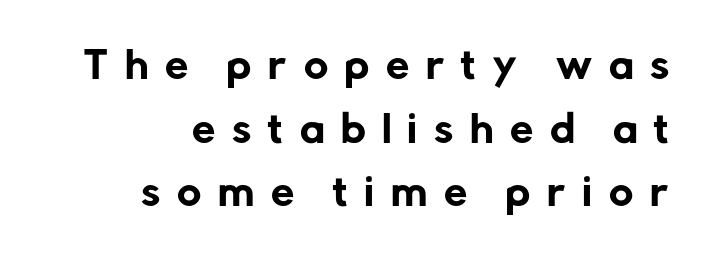
The image shows 37 px sans-serif type, upright; set line spacing 1.72x, unusually wide letter spacing (+0.45 em), not underlined; low stroke contrast and a medium x-height.
